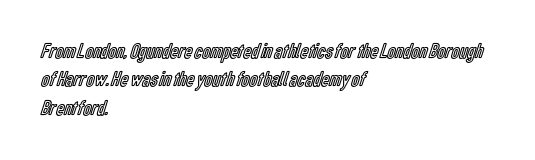
Does extra space separate the letters? No, they use regular spacing. Rows of type keep a routine distance in the vertical direction. Descender tails drop into unmarked territory.
